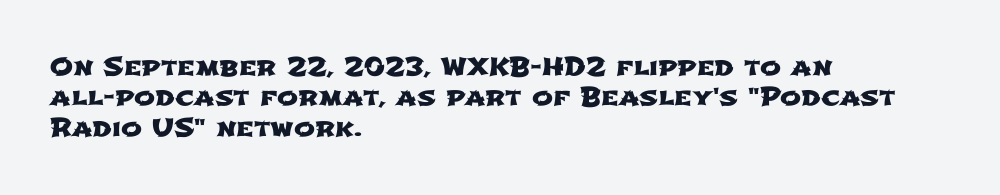
The image shows 25 px text type; set left-aligned, line spacing 1.22x, normal letter spacing, not underlined.
